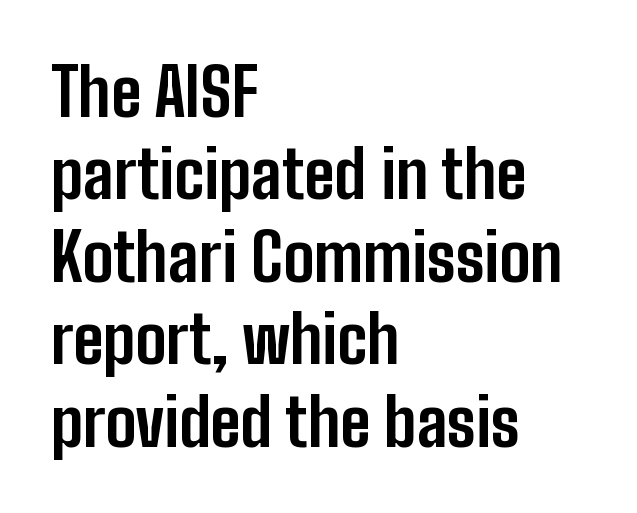
The image shows 66 px bold, condensed sans-serif type, upright; set left-aligned, normal line spacing (1.25x), normal letter spacing, not underlined; low stroke contrast and a medium x-height.
